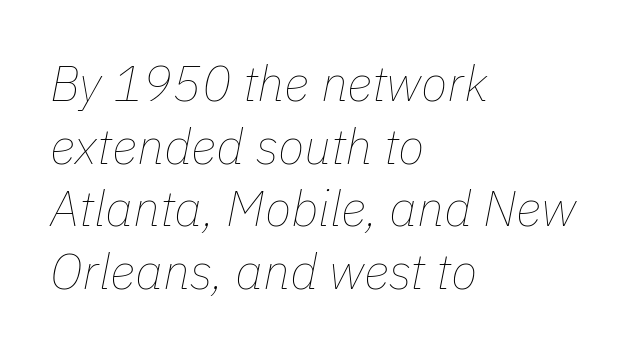
Evenly set lines give the paragraph a standard silhouette. Caption: standard tracking, unaltered. Check under the words: just untouched page. Letters have the restrained weight of plain body copy at most.
